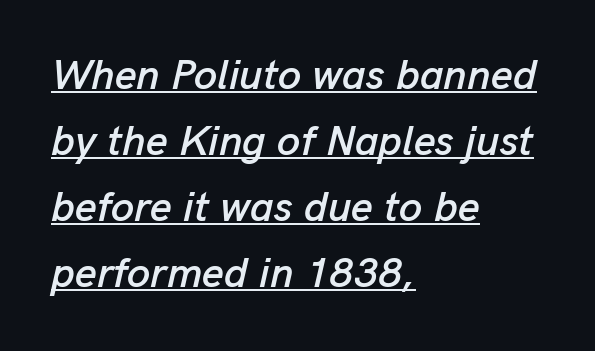
Short and long lines alike share a common starting point at left. In terms of leading, this rendering sits right in the middle. Characters are canted at an angle relative to the baseline's perpendicular. Do the characters align in a grid? No, the font is proportional. The line texture is even and compact thanks to regular tracking. A rule runs beneath these lines of type.
